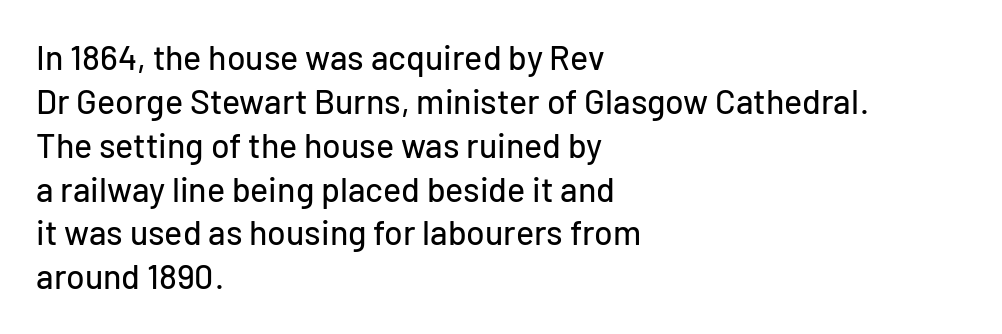
{"serif": "no", "italic": "no", "width": "normal", "stroke_contrast": "low", "x_height": "medium", "monospaced": "no", "underline": "no", "align": "left", "line_spacing": "normal", "line_spacing_ratio": 1.29, "letter_spacing": "normal", "letter_spacing_em": 0.0, "glyph_px": 34}
